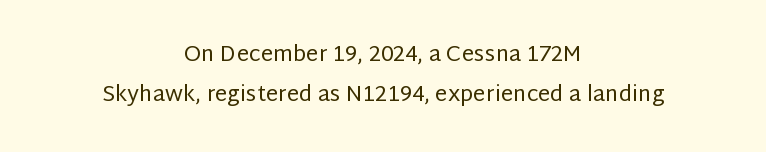
The image shows 22 px text type, upright; set centered, line spacing 1.82x, normal letter spacing, not underlined.
